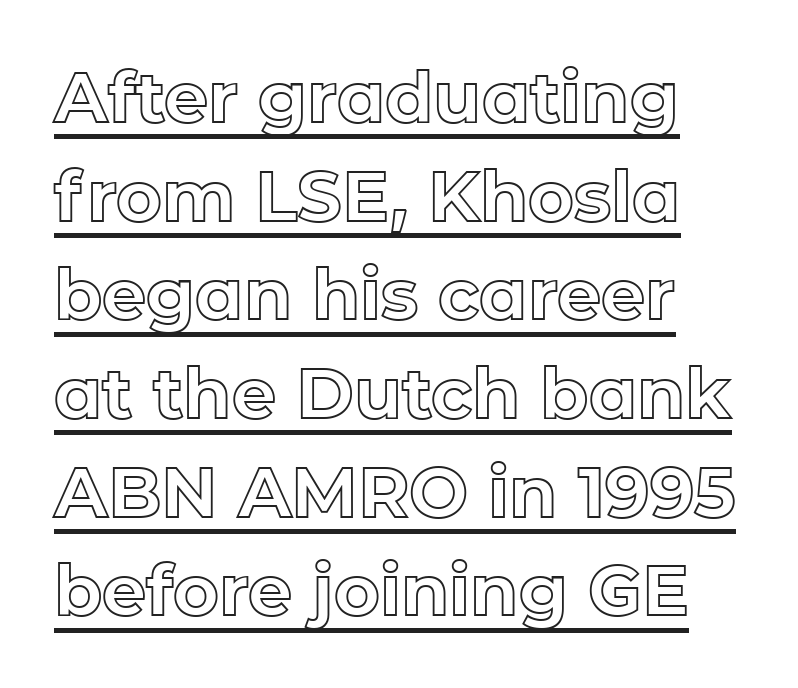
{"italic": "no", "width": "normal", "x_height": "medium", "monospaced": "no", "underline": "yes", "line_spacing": "normal", "line_spacing_ratio": 1.41, "letter_spacing": "normal", "letter_spacing_em": 0.0, "glyph_px": 70}
